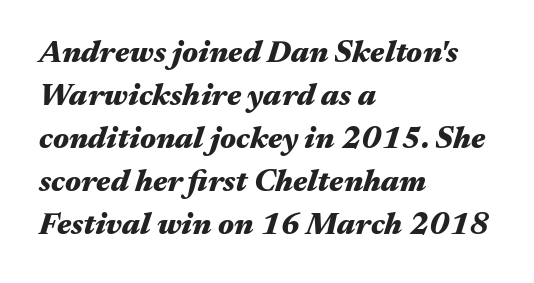
The image shows 31 px heavy, wide type, italic (leaning right); set left-aligned, normal line spacing (1.39x), normal letter spacing, not underlined; medium stroke contrast and a medium x-height.
